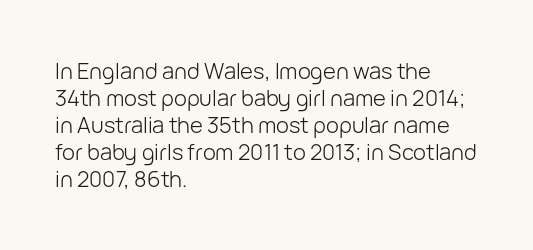
Beneath every word, the page is bare. The lettering holds an erect, upright posture throughout. Caption: face not bold, strokes unweighted. The gaps between neighbouring characters are ordinary and unremarkable.
